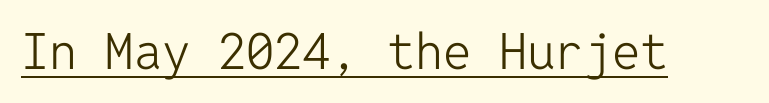
{"serif": "no", "italic": "no", "bold": "no", "weight": "light", "width": "normal", "stroke_contrast": "low", "x_height": "medium", "monospaced": "yes", "underline": "yes", "letter_spacing": "normal", "letter_spacing_em": 0.0, "glyph_px": 50}
